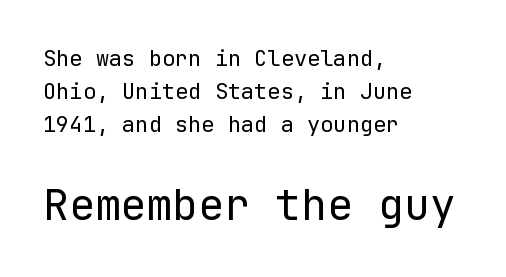
Q: Is the text bold? A: No.
Q: Is the text italic (slanted)? A: No, it is upright.
Q: Is the typeface a serif or a sans-serif typeface? A: Sans-serif.
Q: Is the text underlined? A: No.
Q: How is the paragraph aligned? A: Left-aligned.
Q: Is the spacing between letters normal or unusually wide? A: Normal.
Q: Is the spacing between lines tight, normal or loose? A: Normal.
Q: Which block of text is set in a larger size, the first (top) or the second (bottom)? A: The second (bottom) one.
Q: Width (condensed, normal, or wide)? A: Normal.
Q: Stroke contrast? A: Low.
Q: x-height? A: Medium.
Q: Monospaced? A: Yes.
